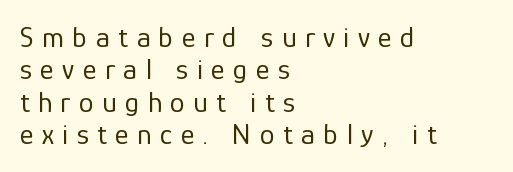
The image shows 30 px regular-weight sans-serif type, upright; set left-aligned, tight line spacing (1.08x), unusually wide letter spacing (+0.28 em), not underlined; low stroke contrast and a medium x-height.
